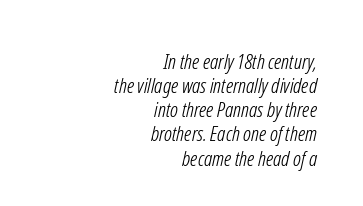
The image shows 21 px text type; set right-aligned, tight line spacing (1.15x), normal letter spacing, not underlined.
